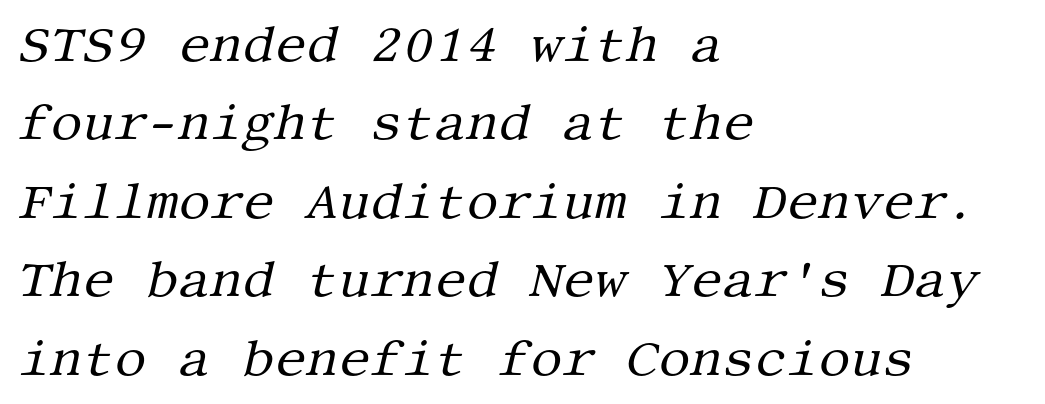
{"serif": "yes", "italic": "yes", "lean": "right", "slant_degrees": 13, "bold": "no", "weight": "regular", "width": "normal", "stroke_contrast": "medium", "x_height": "large", "underline": "no", "align": "left", "line_spacing": "normal", "line_spacing_ratio": 1.57, "letter_spacing": "normal", "letter_spacing_em": 0.0, "glyph_px": 50}
